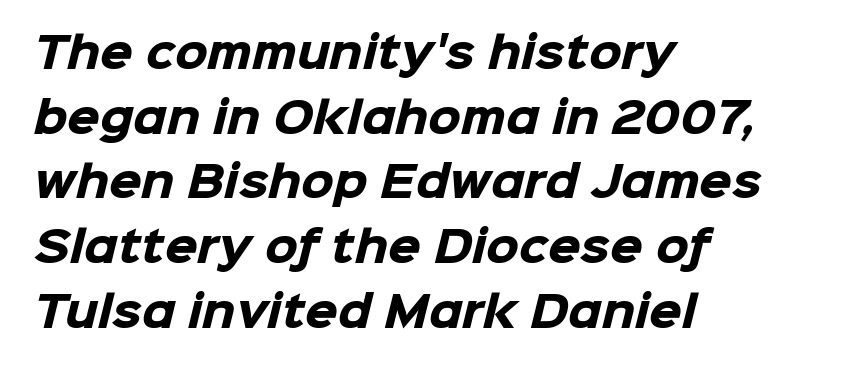
{"serif": "no", "bold": "yes", "weight": "heavy", "width": "normal", "stroke_contrast": "low", "x_height": "medium", "monospaced": "no", "underline": "no", "align": "left", "line_spacing": "normal", "line_spacing_ratio": 1.54, "letter_spacing": "normal", "letter_spacing_em": 0.0, "glyph_px": 42}
